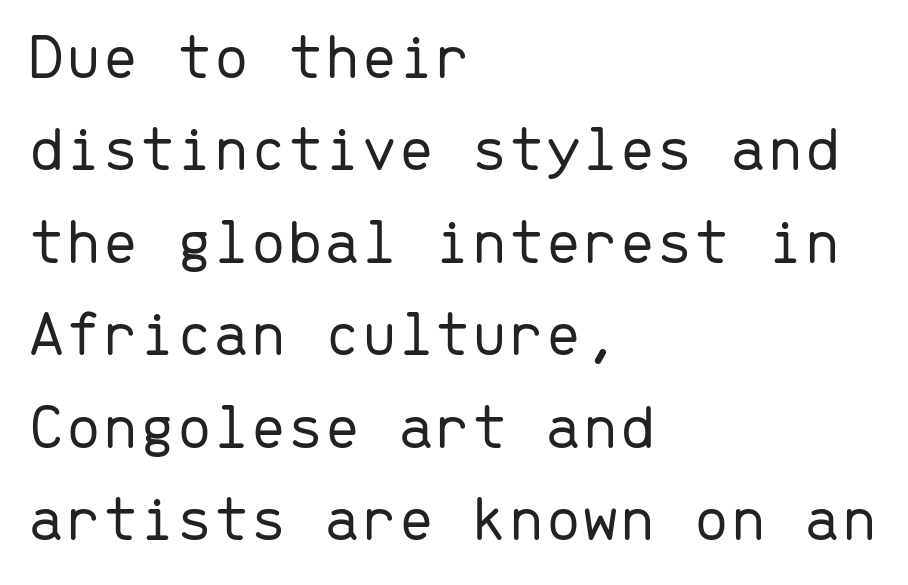
{"serif": "no", "italic": "no", "bold": "no", "weight": "light", "width": "normal", "stroke_contrast": "low", "x_height": "medium", "monospaced": "yes", "underline": "no", "align": "left", "line_spacing": "normal", "line_spacing_ratio": 1.4, "letter_spacing": "normal", "letter_spacing_em": 0.0, "glyph_px": 66}
